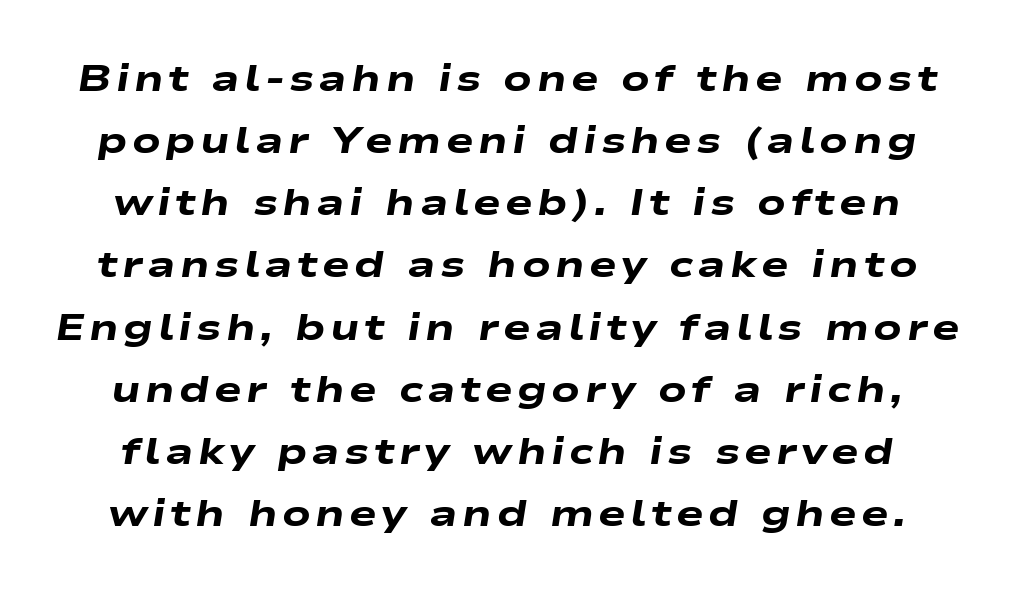
Q: Is the text bold? A: Yes.
Q: Is the text italic (slanted)? A: Yes, it leans right by about 9 degrees.
Q: Is the text underlined? A: No.
Q: Is the spacing between lines tight, normal or loose? A: Normal.
Q: Width (condensed, normal, or wide)? A: Wide.
Q: Stroke contrast? A: Low.
Q: x-height? A: Medium.
Q: Monospaced? A: No.
